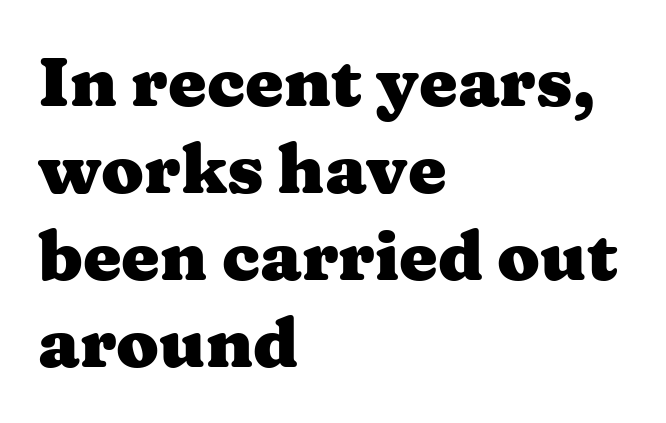
{"serif": "yes", "italic": "no", "bold": "yes", "weight": "heavy", "width": "wide", "stroke_contrast": "medium", "x_height": "medium", "monospaced": "no", "underline": "no", "align": "left", "line_spacing": "normal", "line_spacing_ratio": 1.26, "letter_spacing": "normal", "letter_spacing_em": 0.0, "glyph_px": 69}
